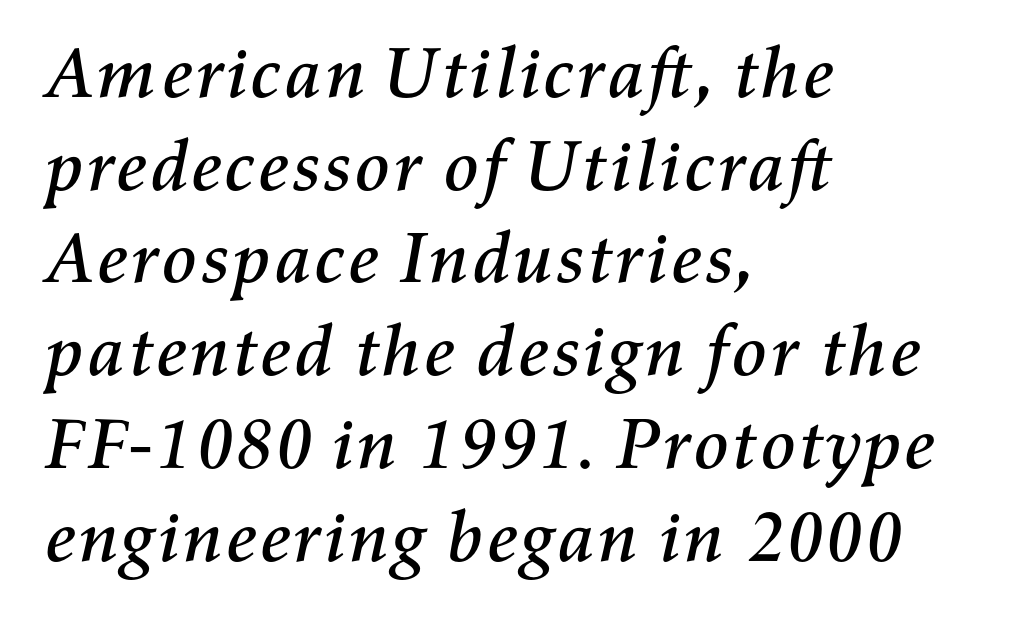
Q: Is the text italic (slanted)? A: Yes, it leans right by about 11 degrees.
Q: Is the text underlined? A: No.
Q: How is the paragraph aligned? A: Left-aligned.
Q: Is the spacing between letters normal or unusually wide? A: Normal.
Q: Is the spacing between lines tight, normal or loose? A: Normal.
Q: Width (condensed, normal, or wide)? A: Normal.
Q: Stroke contrast? A: Medium.
Q: x-height? A: Medium.
Q: Monospaced? A: No.
